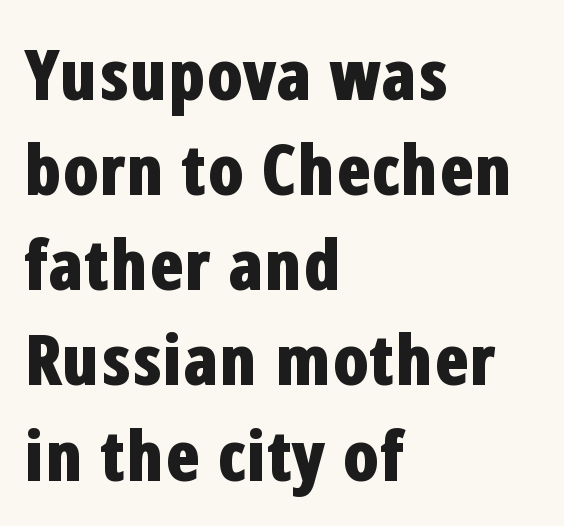
Q: Is the text bold? A: Yes.
Q: Is the text italic (slanted)? A: No, it is upright.
Q: Is the typeface a serif or a sans-serif typeface? A: Sans-serif.
Q: Is the text underlined? A: No.
Q: How is the paragraph aligned? A: Left-aligned.
Q: Is the spacing between letters normal or unusually wide? A: Normal.
Q: Is the spacing between lines tight, normal or loose? A: Normal.
Q: Width (condensed, normal, or wide)? A: Condensed.
Q: Stroke contrast? A: Low.
Q: x-height? A: Medium.
Q: Monospaced? A: No.
